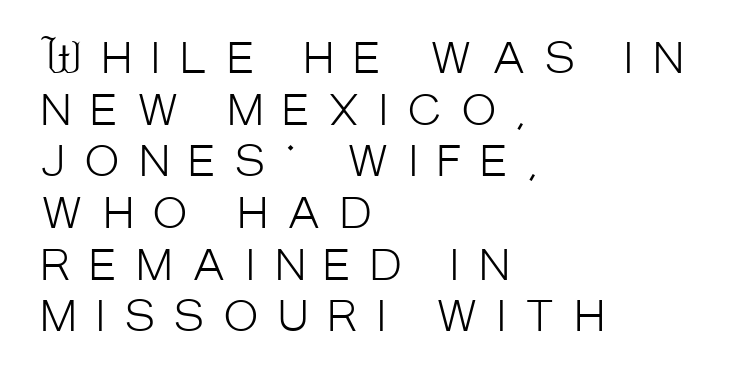
Visually the block forms a straight wall on the left and a jagged coastline on the right. The strokes are not fattened; the text isn't bold. Nothing sits at the stroke ends, so this counts as sans-serif. If you measured baseline to baseline, you'd find a middling distance.
